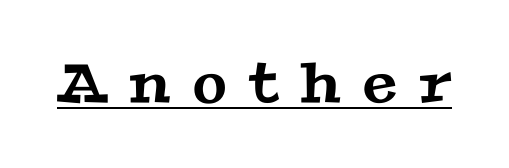
Q: Is the typeface a serif or a sans-serif typeface? A: Serif.
Q: Is the text underlined? A: Yes.
Q: Is the spacing between letters normal or unusually wide? A: Unusually wide.
Q: Width (condensed, normal, or wide)? A: Wide.
Q: Stroke contrast? A: Medium.
Q: x-height? A: Medium.
Q: Monospaced? A: No.
